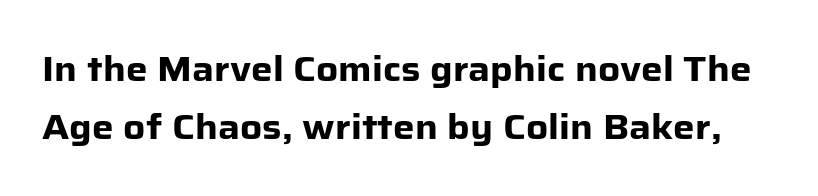
{"serif": "no", "italic": "no", "bold": "yes", "weight": "heavy", "width": "normal", "stroke_contrast": "low", "x_height": "medium", "monospaced": "no", "underline": "no", "line_spacing": "normal", "line_spacing_ratio": 1.7, "letter_spacing": "normal", "letter_spacing_em": 0.0, "glyph_px": 34}
